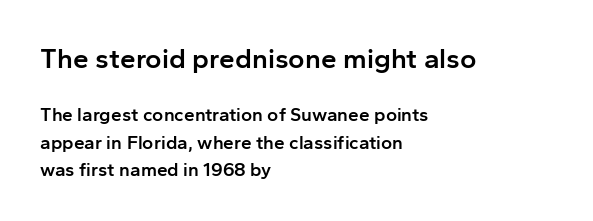
The image shows 28 px semibold sans-serif type, upright; set left-aligned, normal line spacing (1.43x), normal letter spacing, not underlined; the first (top) block is 1.47x larger; low stroke contrast and a medium x-height.
